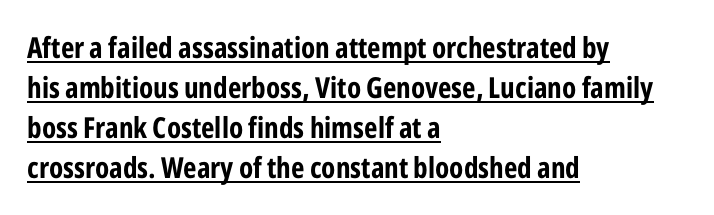
The image shows 29 px bold, condensed sans-serif type, upright; set left-aligned, normal line spacing (1.38x), normal letter spacing, underlined; low stroke contrast and a medium x-height.
